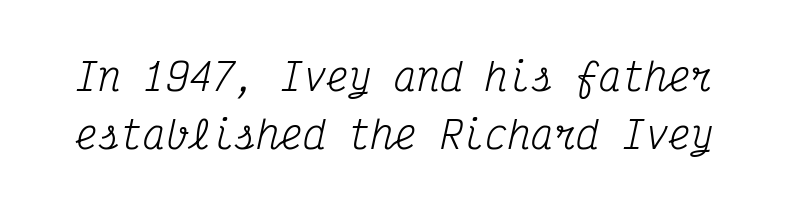
Between one letter and the next there's only the usual sliver of space. Weight class: somewhere from thin through regular. The face used here has a pronounced slope to its letters. If you measured baseline to baseline, you'd find a middling distance. Font category for this specimen: serif. The foot of each line stays bare and open.
